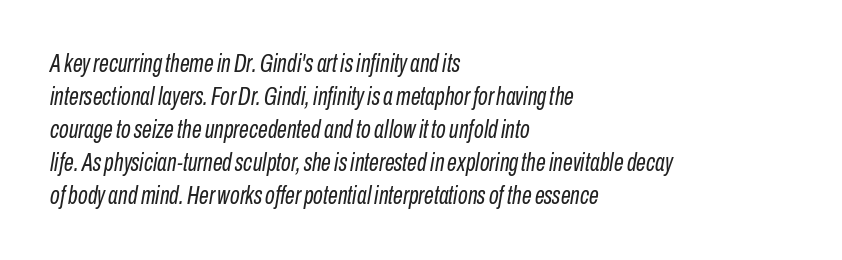
The image shows 25 px text type, italic (leaning right); set left-aligned, normal line spacing (1.32x), normal letter spacing, not underlined.
